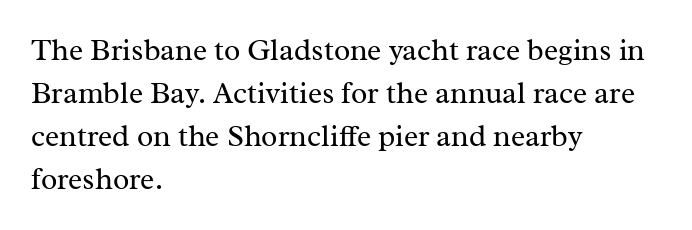
Quick note: underline off. The font is comparable to plain body text, perhaps lighter. Does the type have serifs? Yes, each stem ends in a small foot. The face used here is proportionally spaced, like ordinary book or web type. Look at the tracking — it's just the regular setting, nothing added. The rendering uses a moderate line-height, typical for paragraphs.
